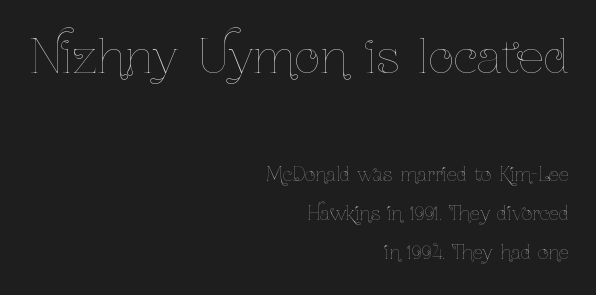
The image shows 45 px thin, condensed type, upright; set right-aligned, loose line spacing (2.19x), normal letter spacing, not underlined; the first (top) block is 2.5x larger; low stroke contrast and a medium x-height.
